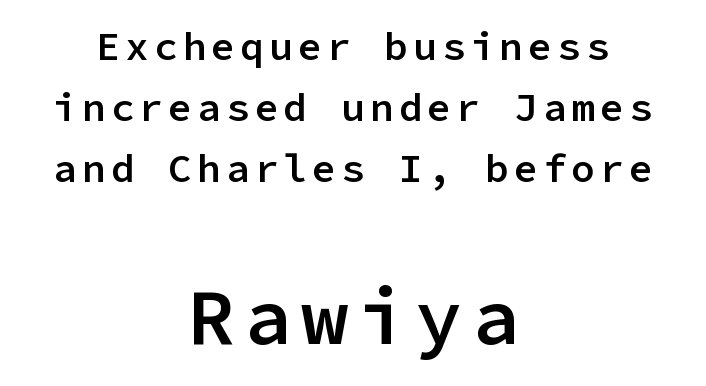
The image shows 79 px semibold sans-serif type, upright, monospaced; set centered, normal line spacing (1.52x), not underlined; the second (bottom) block is 1.98x larger; low stroke contrast and a medium x-height.
